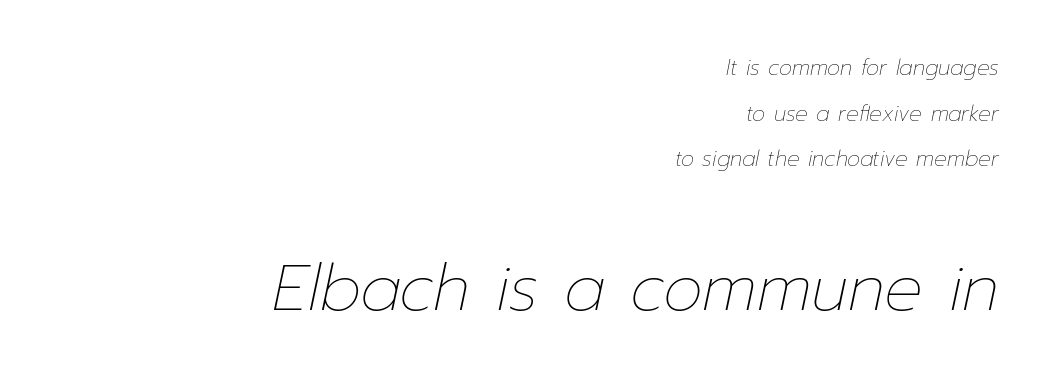
The image shows 64 px thin type, italic (leaning right); set right-aligned, loose line spacing (2.17x), normal letter spacing, not underlined; the second (bottom) block is 3.05x larger; low stroke contrast and a medium x-height.
